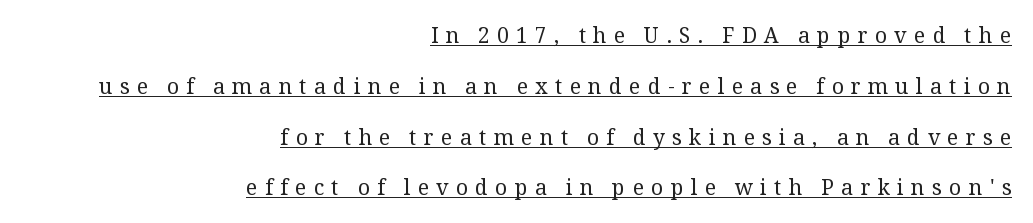
Q: Is the text bold? A: No.
Q: Is the text italic (slanted)? A: No, it is upright.
Q: Is the text underlined? A: Yes.
Q: How is the paragraph aligned? A: Right-aligned.
Q: Is the spacing between letters normal or unusually wide? A: Unusually wide.
Q: Is the spacing between lines tight, normal or loose? A: Loose.
